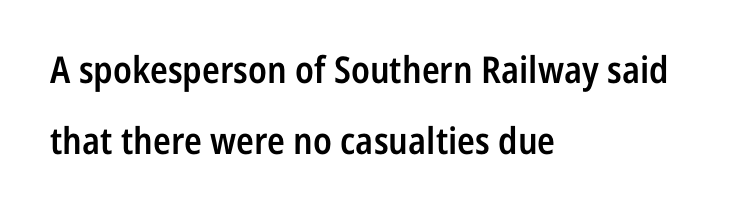
The image shows 37 px semibold, condensed sans-serif type, upright; set left-aligned, loose line spacing (1.92x), normal letter spacing, not underlined; low stroke contrast and a medium x-height.
